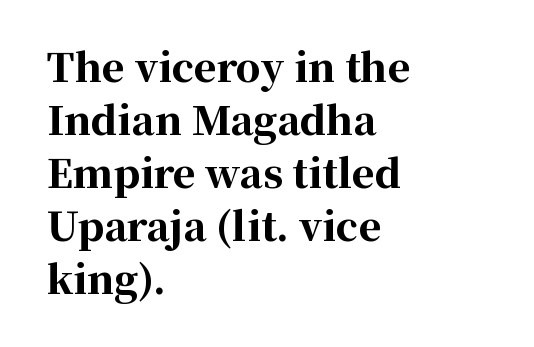
Posture: straight, roman, zero tilt. The type family on display is of the serif kind. The designer left line spacing at the default. Unmarked baselines from the first word to the last.
